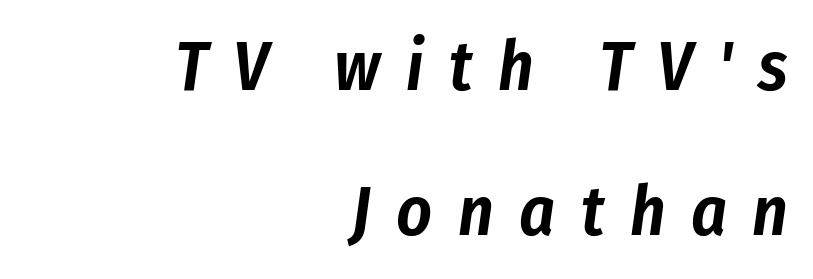
Q: Is the text italic (slanted)? A: Yes, it leans right by about 8 degrees.
Q: Is the text underlined? A: No.
Q: How is the paragraph aligned? A: Right-aligned.
Q: Is the spacing between letters normal or unusually wide? A: Unusually wide.
Q: Is the spacing between lines tight, normal or loose? A: Loose.
Q: Width (condensed, normal, or wide)? A: Condensed.
Q: Stroke contrast? A: Low.
Q: x-height? A: Medium.
Q: Monospaced? A: No.
